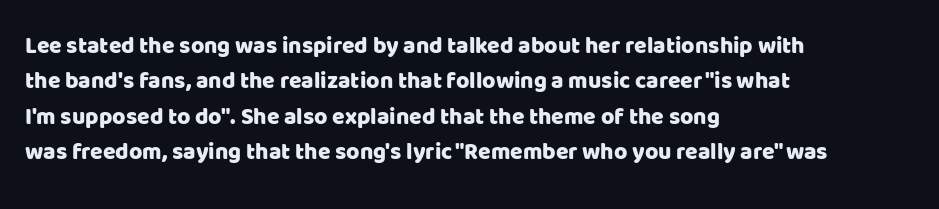
{"italic": "no", "underline": "no", "align": "left", "line_spacing": "normal", "line_spacing_ratio": 1.54, "letter_spacing": "normal", "letter_spacing_em": 0.0, "glyph_px": 23}
